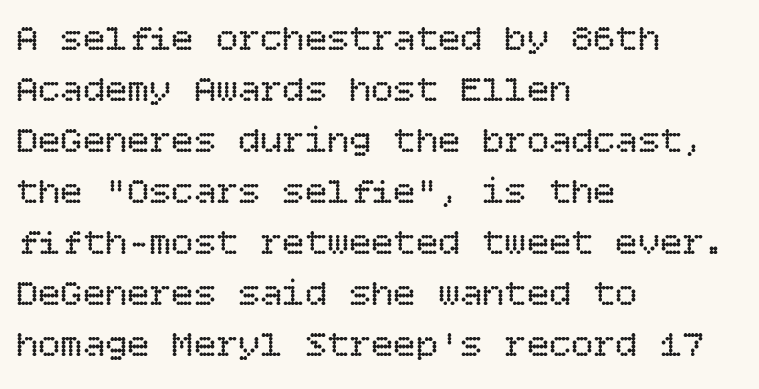
Q: Is the text bold? A: No.
Q: Is the text italic (slanted)? A: No, it is upright.
Q: Is the text underlined? A: No.
Q: How is the paragraph aligned? A: Left-aligned.
Q: Is the spacing between letters normal or unusually wide? A: Normal.
Q: Is the spacing between lines tight, normal or loose? A: Normal.
Q: Width (condensed, normal, or wide)? A: Normal.
Q: Stroke contrast? A: Low.
Q: x-height? A: Large.
